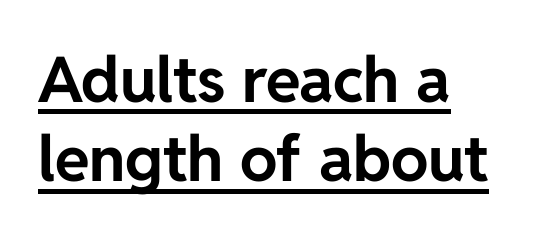
{"serif": "no", "italic": "no", "bold": "yes", "weight": "bold", "width": "normal", "stroke_contrast": "low", "x_height": "medium", "monospaced": "no", "underline": "yes", "align": "left", "line_spacing": "normal", "line_spacing_ratio": 1.26, "letter_spacing": "normal", "letter_spacing_em": 0.0, "glyph_px": 63}
